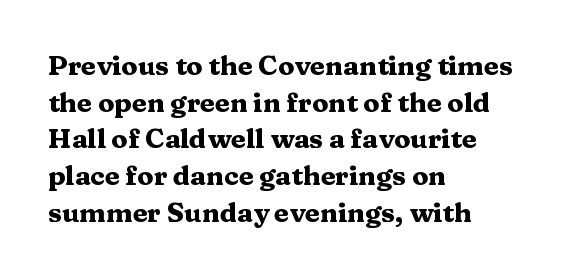
{"italic": "no", "bold": "yes", "underline": "no", "align": "left", "line_spacing": "normal", "line_spacing_ratio": 1.36, "letter_spacing": "normal", "letter_spacing_em": 0.0, "glyph_px": 27}
